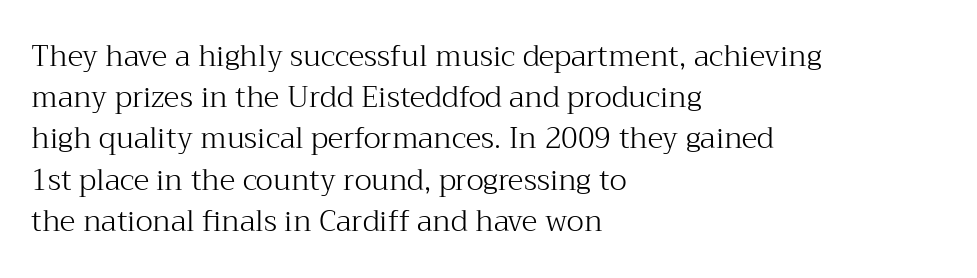
{"serif": "yes", "italic": "no", "bold": "no", "weight": "light", "width": "normal", "stroke_contrast": "medium", "x_height": "medium", "monospaced": "no", "underline": "no", "align": "left", "line_spacing": "normal", "line_spacing_ratio": 1.42, "letter_spacing": "normal", "letter_spacing_em": 0.0, "glyph_px": 29}
